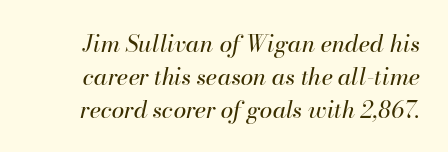
Q: Is the text bold? A: No.
Q: Is the text italic (slanted)? A: Yes, it leans right by about 13 degrees.
Q: Is the text underlined? A: No.
Q: Is the spacing between letters normal or unusually wide? A: Normal.
Q: Is the spacing between lines tight, normal or loose? A: Normal.
